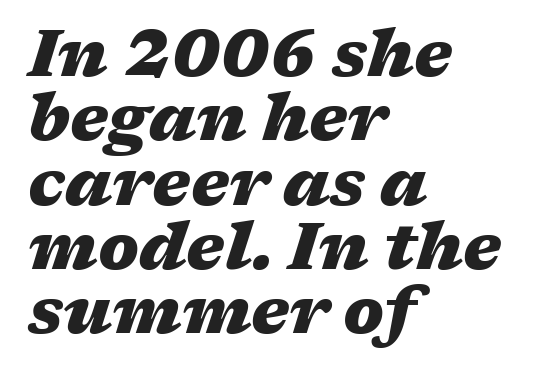
Nobody touched the tracking dial on this one. Looks like regular typesetting: each glyph gets only the width it needs. Emphasis by weight is at full strength: bold. The letters are slanted; this is an italic face.
